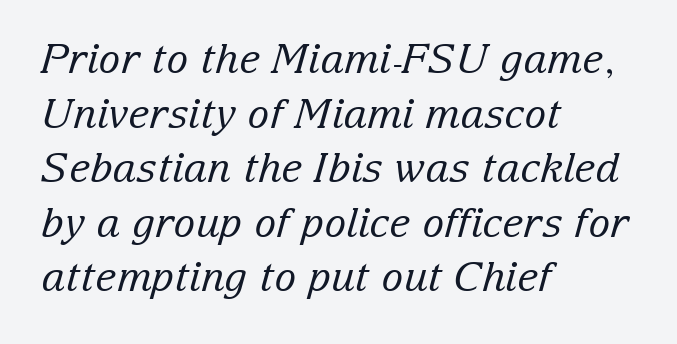
The image shows 41 px regular-weight serif type, italic (leaning right); set left-aligned, normal line spacing (1.33x), normal letter spacing, not underlined; low stroke contrast and a medium x-height.
